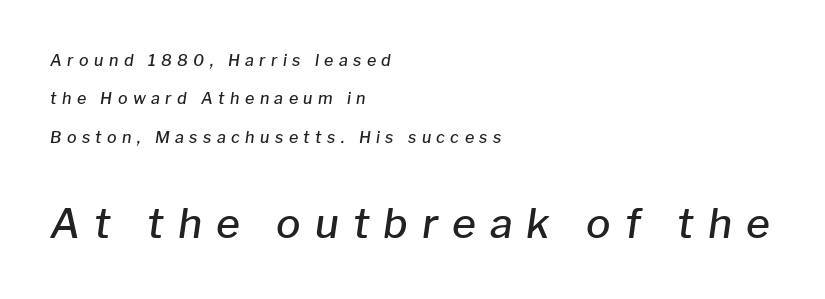
{"italic": "yes", "lean": "right", "slant_degrees": 8, "bold": "semi", "weight": "semibold", "width": "normal", "stroke_contrast": "low", "x_height": "medium", "monospaced": "no", "underline": "no", "align": "left", "line_spacing": "loose", "line_spacing_ratio": 2.4, "letter_spacing": "wide", "letter_spacing_em": 0.34, "larger_block": "second", "size_ratio": 2.56, "glyph_px": 41}
